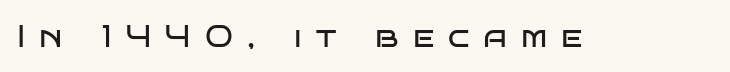
Q: Is the text bold? A: No.
Q: Is the text italic (slanted)? A: No, it is upright.
Q: Is the typeface a serif or a sans-serif typeface? A: Sans-serif.
Q: Is the text underlined? A: No.
Q: Is the spacing between letters normal or unusually wide? A: Unusually wide.
Q: Width (condensed, normal, or wide)? A: Wide.
Q: Stroke contrast? A: Low.
Q: x-height? A: Large.
Q: Monospaced? A: No.
